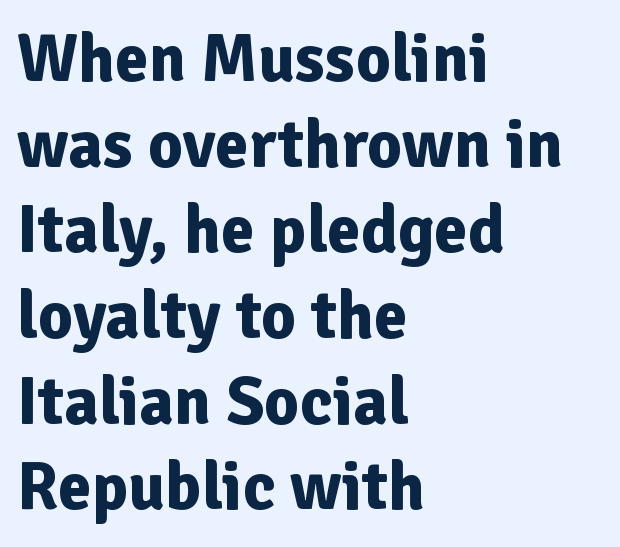
Q: Is the text bold? A: Yes.
Q: Is the text italic (slanted)? A: No, it is upright.
Q: Is the typeface a serif or a sans-serif typeface? A: Sans-serif.
Q: Is the text underlined? A: No.
Q: How is the paragraph aligned? A: Left-aligned.
Q: Is the spacing between letters normal or unusually wide? A: Normal.
Q: Is the spacing between lines tight, normal or loose? A: Normal.
Q: Width (condensed, normal, or wide)? A: Normal.
Q: Stroke contrast? A: Low.
Q: x-height? A: Medium.
Q: Monospaced? A: No.
